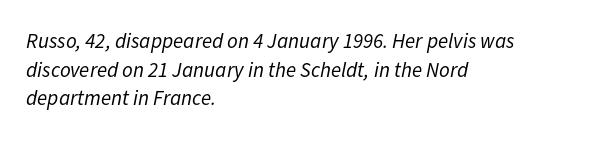
Q: Is the text bold? A: No.
Q: Is the text italic (slanted)? A: Yes, it leans right by about 11 degrees.
Q: Is the text underlined? A: No.
Q: How is the paragraph aligned? A: Left-aligned.
Q: Is the spacing between letters normal or unusually wide? A: Normal.
Q: Is the spacing between lines tight, normal or loose? A: Normal.
